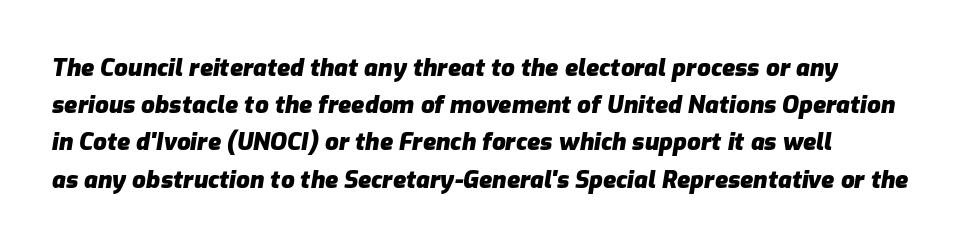
Bold? Absolutely — the strokes are thick and heavy. Regarding leading, the lines here are spaced in the standard way. The specimen omits any rule beneath the text block's lines. The rendering applies a slant to the glyphs.
